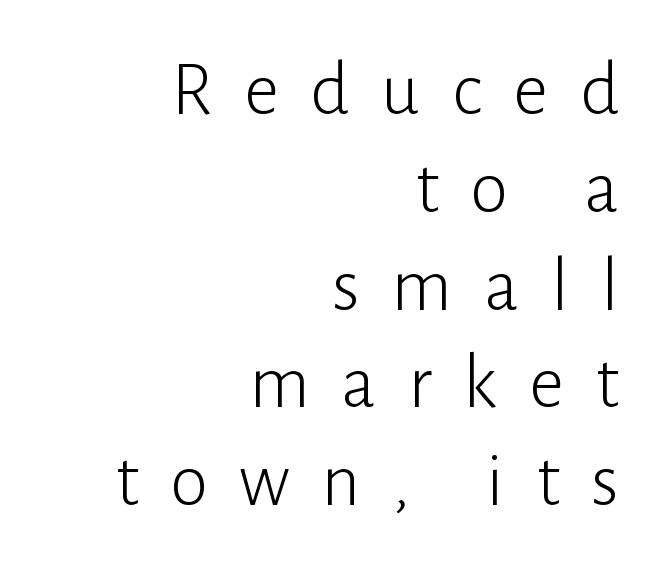
The image shows 77 px light sans-serif type, upright; set right-aligned, normal line spacing (1.27x), unusually wide letter spacing (+0.41 em), not underlined; low stroke contrast and a medium x-height.
